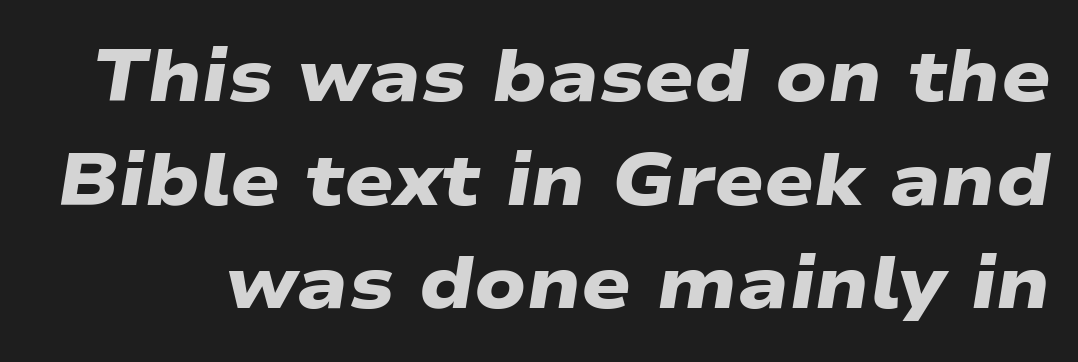
The image shows 73 px heavy, wide sans-serif type; set normal line spacing (1.42x), normal letter spacing, not underlined; low stroke contrast and a medium x-height.
